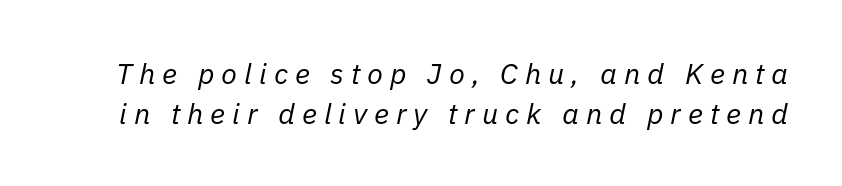
{"italic": "yes", "lean": "right", "slant_degrees": 11, "bold": "no", "weight": "regular", "width": "normal", "stroke_contrast": "low", "x_height": "medium", "monospaced": "no", "underline": "no", "line_spacing": "normal", "line_spacing_ratio": 1.37, "letter_spacing": "wide", "letter_spacing_em": 0.24, "glyph_px": 29}
